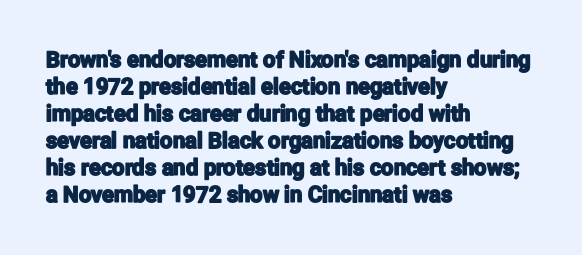
{"italic": "no", "underline": "no", "align": "left", "line_spacing_ratio": 1.23, "letter_spacing": "normal", "letter_spacing_em": 0.0, "glyph_px": 22}
